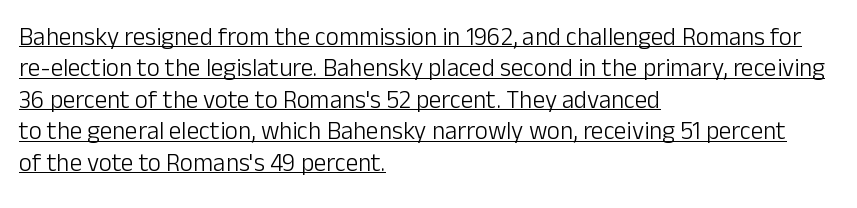
These lines keep a tight, regular rhythm from letter to letter. When letters stand straight like this, we call the style roman or upright. The block of text has a typical density, with ordinary space between rows. Each stroke keeps to a modest, everyday thickness or less. In CSS terms this would be text-align: left. Glance below the letters and you will spot a drawn line.
